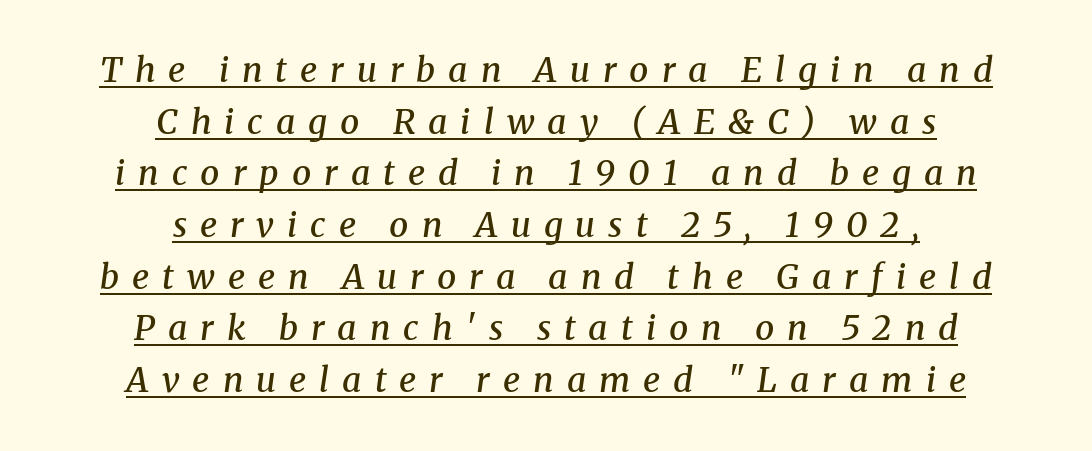
{"serif": "yes", "italic": "yes", "lean": "right", "slant_degrees": 8, "bold": "semi", "weight": "semibold", "width": "normal", "stroke_contrast": "medium", "x_height": "medium", "monospaced": "no", "underline": "yes", "align": "center", "line_spacing": "normal", "line_spacing_ratio": 1.52, "letter_spacing": "wide", "letter_spacing_em": 0.38, "glyph_px": 34}
